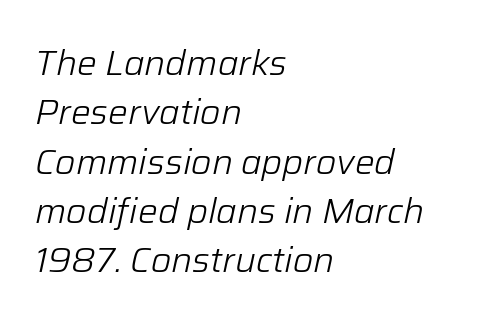
The image shows 35 px light type, italic (leaning right); set left-aligned, normal line spacing (1.41x), normal letter spacing, not underlined; low stroke contrast and a medium x-height.
